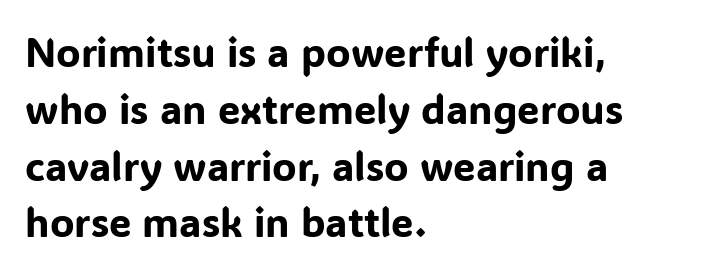
The image shows 40 px sans-serif type, upright; set left-aligned, normal line spacing (1.42x), normal letter spacing, not underlined; low stroke contrast and a medium x-height.
